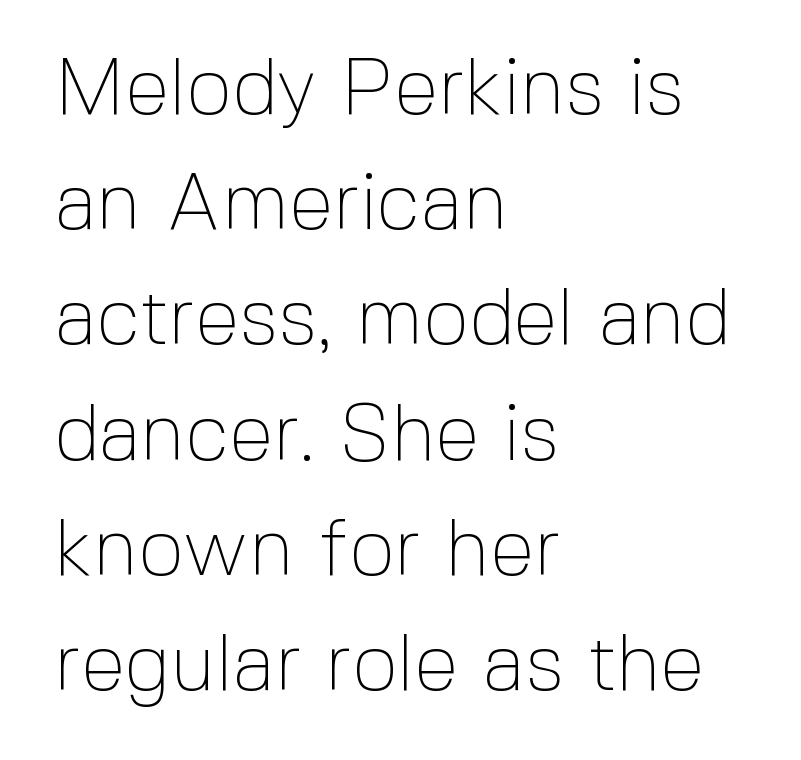
The glyphs in this specimen are sans serif. It's the straight-up-and-down kind of type. Layout note: lines flush left. The letterforms sit shoulder to shoulder at normal distance.
